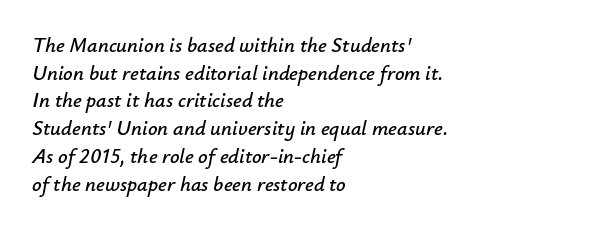
Q: Is the text italic (slanted)? A: Yes, it leans right by about 12 degrees.
Q: Is the text underlined? A: No.
Q: How is the paragraph aligned? A: Left-aligned.
Q: Is the spacing between letters normal or unusually wide? A: Normal.
Q: Is the spacing between lines tight, normal or loose? A: Normal.
